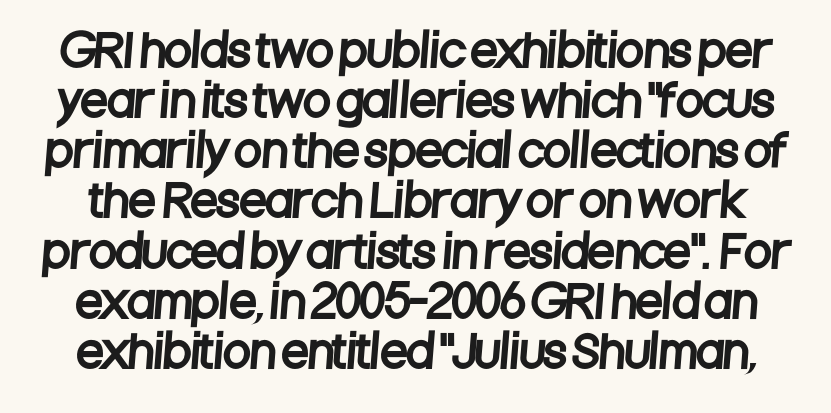
The image shows 44 px condensed sans-serif type; set tight line spacing (1.14x), normal letter spacing, not underlined; low stroke contrast and a large x-height.
